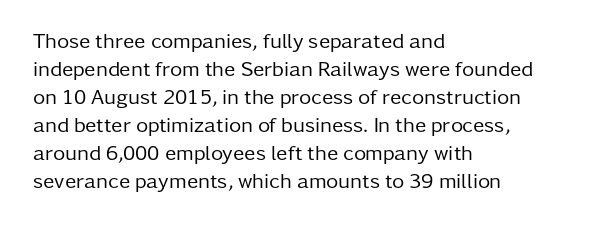
{"italic": "no", "bold": "no", "underline": "no", "align": "left", "line_spacing": "normal", "line_spacing_ratio": 1.33, "letter_spacing": "normal", "letter_spacing_em": 0.0, "glyph_px": 21}
